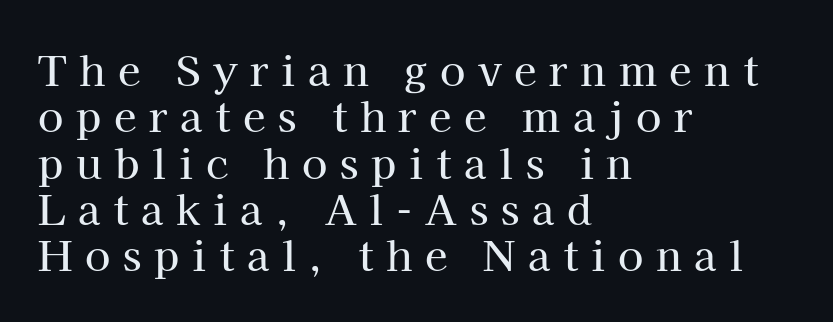
Q: Is the text italic (slanted)? A: No, it is upright.
Q: Is the typeface a serif or a sans-serif typeface? A: Serif.
Q: Is the text underlined? A: No.
Q: How is the paragraph aligned? A: Left-aligned.
Q: Is the spacing between letters normal or unusually wide? A: Unusually wide.
Q: Is the spacing between lines tight, normal or loose? A: Tight.
Q: Width (condensed, normal, or wide)? A: Normal.
Q: Stroke contrast? A: High.
Q: x-height? A: Medium.
Q: Monospaced? A: No.
